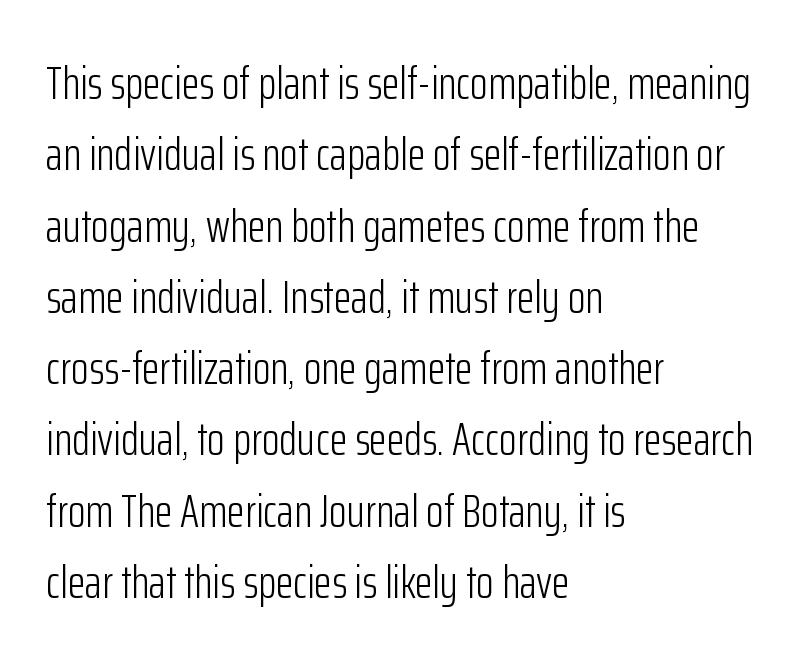
{"serif": "no", "italic": "no", "bold": "no", "weight": "light", "width": "condensed", "stroke_contrast": "low", "x_height": "medium", "monospaced": "no", "underline": "no", "align": "left", "line_spacing": "normal", "line_spacing_ratio": 1.55, "letter_spacing": "normal", "letter_spacing_em": 0.0, "glyph_px": 46}
